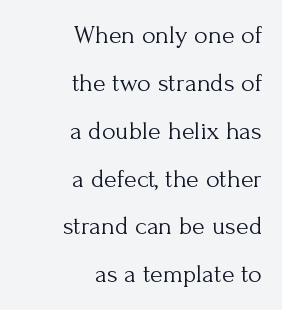
{"italic": "no", "bold": "no", "underline": "no", "align": "right", "line_spacing_ratio": 1.84, "letter_spacing": "normal", "letter_spacing_em": 0.0, "glyph_px": 26}
